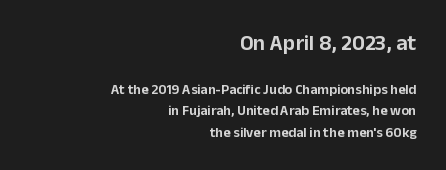
If you squint, the top block still reads clearly — it's the larger of the two. This block has exactly the height ordinary leading produces. Anything drawn beneath the words? Only blank space. The typesetter chose a ragged-left arrangement here. The type sits square on the baseline with zero lean.
